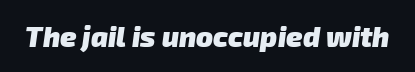
Q: Is the text bold? A: Yes.
Q: Is the typeface a serif or a sans-serif typeface? A: Sans-serif.
Q: Is the text underlined? A: No.
Q: Is the spacing between letters normal or unusually wide? A: Normal.
Q: Width (condensed, normal, or wide)? A: Normal.
Q: Stroke contrast? A: Low.
Q: x-height? A: Medium.
Q: Monospaced? A: No.
